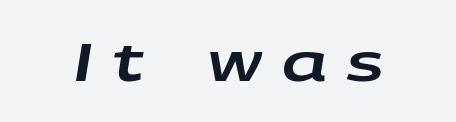
{"italic": "yes", "lean": "right", "slant_degrees": 9, "width": "wide", "stroke_contrast": "low", "x_height": "large", "monospaced": "no", "underline": "no", "letter_spacing": "wide", "letter_spacing_em": 0.38, "glyph_px": 53}
